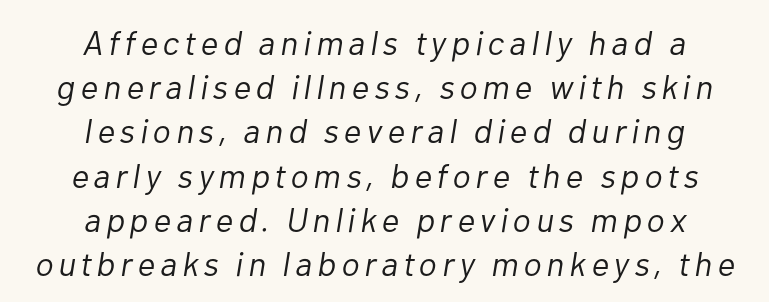
The image shows 34 px light type, italic (leaning right); set centered, normal line spacing (1.3x), not underlined; low stroke contrast and a medium x-height.
